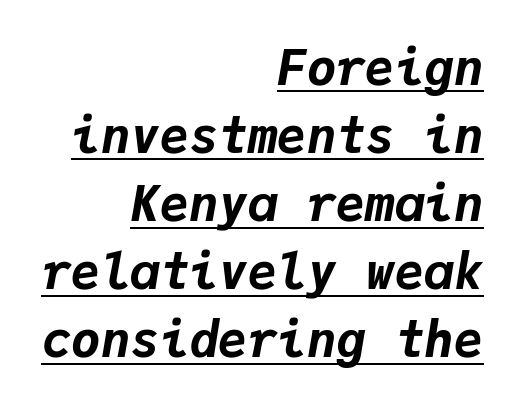
Looking at the ascenders, they clearly lean. Caption: standard tracking, unaltered. Monospaced: the letters line up in strict vertical columns. Underline: present. Short and long lines alike share a common ending point at right.
